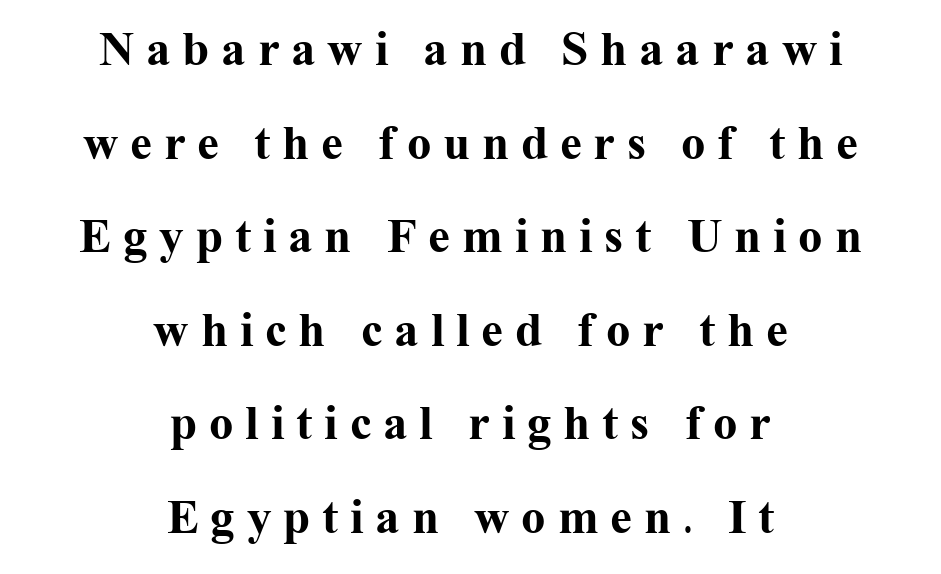
Q: Is the text bold? A: Yes.
Q: Is the text italic (slanted)? A: No, it is upright.
Q: Is the typeface a serif or a sans-serif typeface? A: Serif.
Q: Is the text underlined? A: No.
Q: How is the paragraph aligned? A: Centered.
Q: Is the spacing between letters normal or unusually wide? A: Unusually wide.
Q: Is the spacing between lines tight, normal or loose? A: Loose.
Q: Width (condensed, normal, or wide)? A: Normal.
Q: Stroke contrast? A: Medium.
Q: x-height? A: Medium.
Q: Monospaced? A: No.
